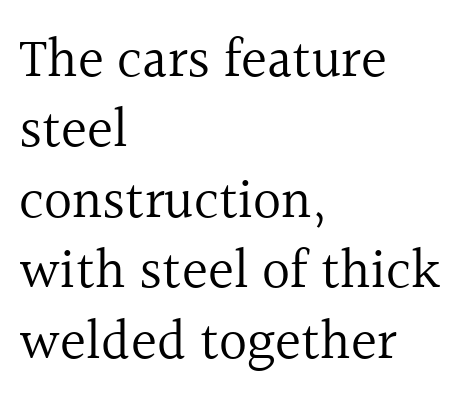
Q: Is the text bold? A: No.
Q: Is the text italic (slanted)? A: No, it is upright.
Q: Is the typeface a serif or a sans-serif typeface? A: Serif.
Q: Is the text underlined? A: No.
Q: How is the paragraph aligned? A: Left-aligned.
Q: Is the spacing between letters normal or unusually wide? A: Normal.
Q: Is the spacing between lines tight, normal or loose? A: Normal.
Q: Width (condensed, normal, or wide)? A: Normal.
Q: x-height? A: Medium.
Q: Monospaced? A: No.
